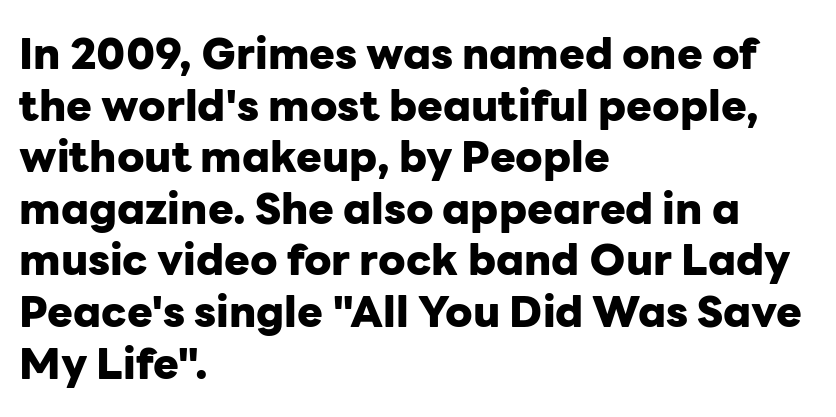
{"serif": "no", "italic": "no", "bold": "yes", "weight": "heavy", "width": "normal", "stroke_contrast": "low", "x_height": "medium", "monospaced": "no", "underline": "no", "align": "left", "line_spacing_ratio": 1.2, "letter_spacing": "normal", "letter_spacing_em": 0.0, "glyph_px": 43}
